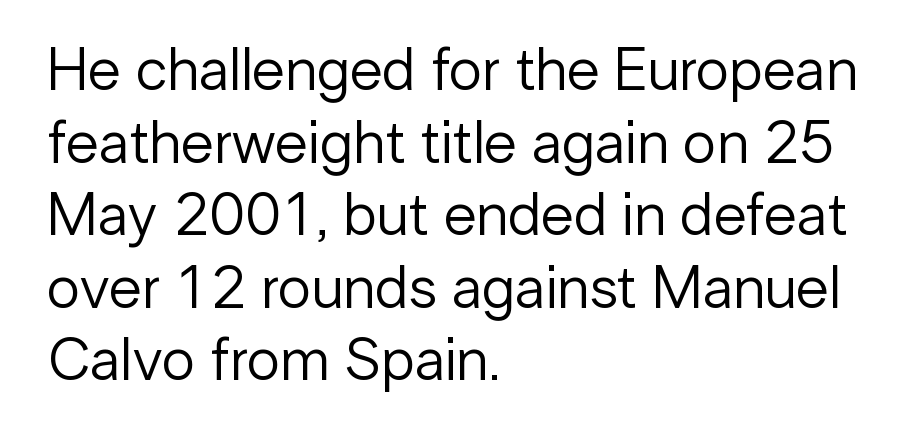
Compared with typical body copy, the letter spacing here is the same. Line starts are locked; line ends wander. The space directly below the letters is spotless. To sum up the face: it is a sans, with no serifs. Do the letters lean? They stand straight. Think standard paragraph weight, or any step lighter than that.
